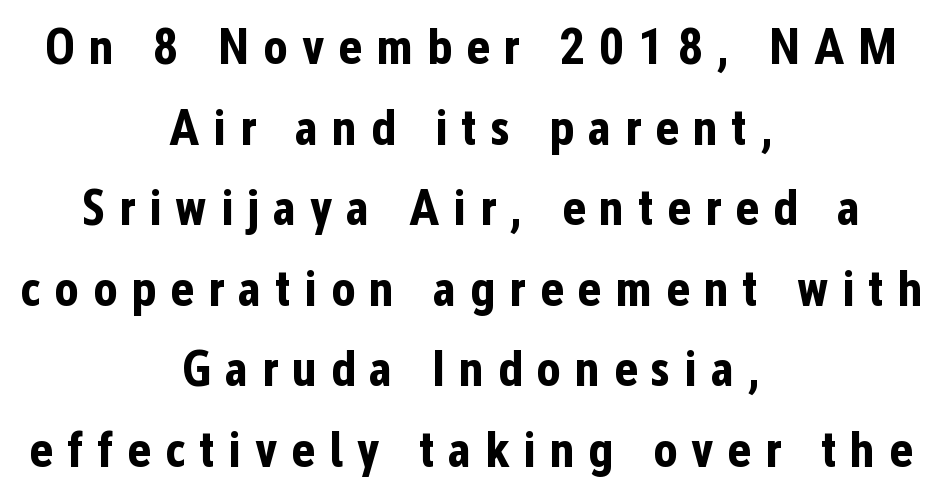
The image shows 51 px bold, condensed sans-serif type, upright; set centered, normal line spacing (1.58x), unusually wide letter spacing (+0.27 em), not underlined; low stroke contrast and a medium x-height.
